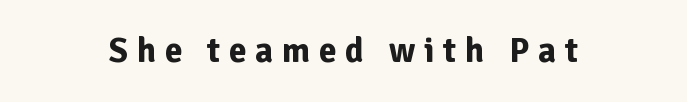
Q: Is the text bold? A: Yes.
Q: Is the text italic (slanted)? A: No, it is upright.
Q: Is the typeface a serif or a sans-serif typeface? A: Sans-serif.
Q: Is the text underlined? A: No.
Q: How is the paragraph aligned? A: Centered.
Q: Is the spacing between letters normal or unusually wide? A: Unusually wide.
Q: Width (condensed, normal, or wide)? A: Normal.
Q: Stroke contrast? A: Low.
Q: x-height? A: Medium.
Q: Monospaced? A: No.
